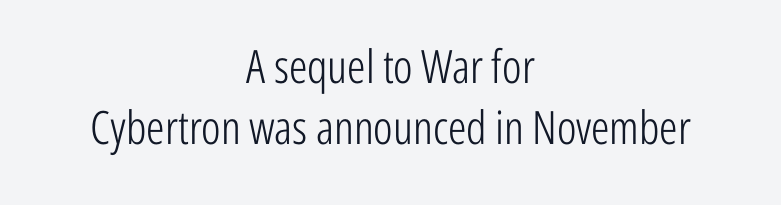
Quick note: underline off. Here the designer chose a conventional face with non-uniform glyph widths. The rendering uses a moderate line-height, typical for paragraphs. Observe the absence of serifs on each vertical stroke in this sample. If you folded the block vertically in half, each line would mirror itself in length. A quiet, ordinary-to-light weight characterises the typeface.
